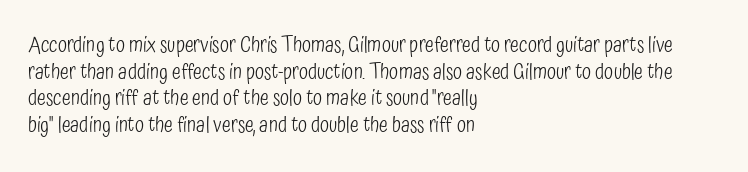
The image shows 21 px text type, upright; set left-aligned, normal line spacing (1.27x), normal letter spacing, not underlined.
